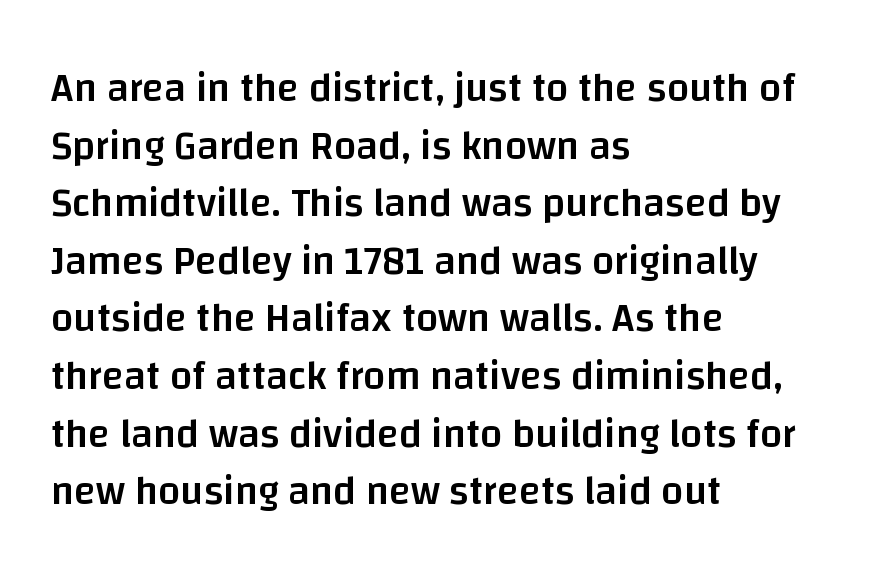
Varying glyph widths throughout — classic text-font behaviour. In terms of posture, this sample is upright. A semibold gives these letters moderate extra thickness, short of bold. A typesetter would call this leading conventional body-copy spacing. The characters display no serif detailing; their extremities are plain. Compared with typical body copy, the letter spacing here is the same.
